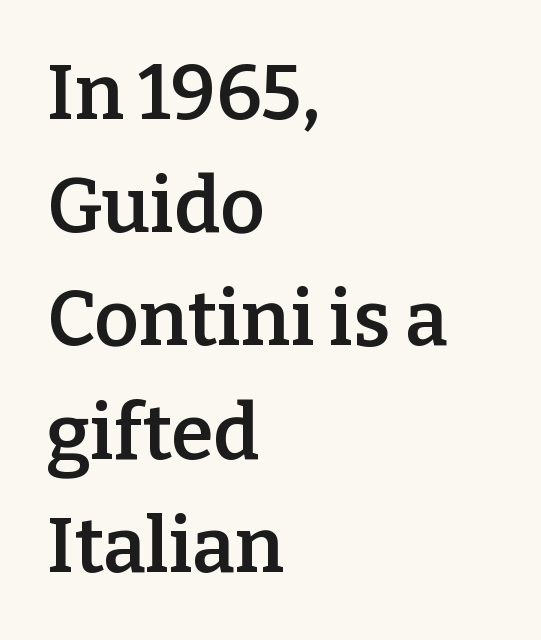
The image shows 77 px semibold serif type, upright; set left-aligned, normal line spacing (1.47x), normal letter spacing, not underlined; low stroke contrast and a medium x-height.
